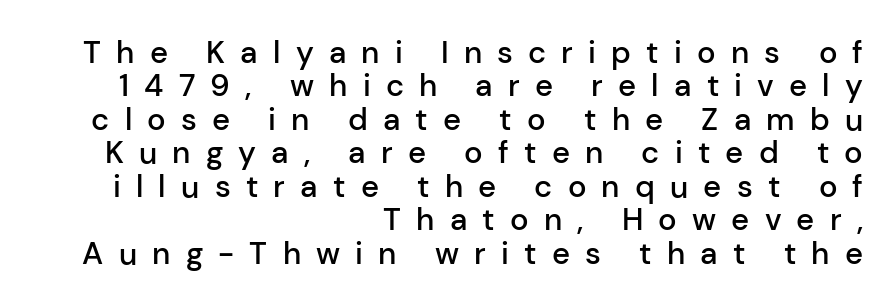
The image shows 31 px semibold sans-serif type, upright; set right-aligned, tight line spacing (1.08x), unusually wide letter spacing (+0.49 em), not underlined; low stroke contrast and a medium x-height.
